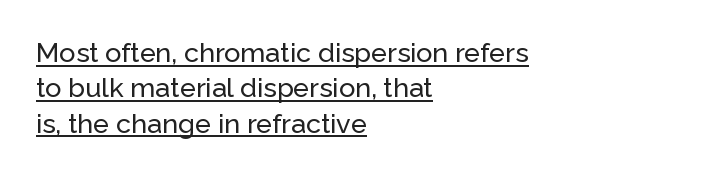
Q: Is the text italic (slanted)? A: No, it is upright.
Q: Is the text underlined? A: Yes.
Q: How is the paragraph aligned? A: Left-aligned.
Q: Is the spacing between letters normal or unusually wide? A: Normal.
Q: Is the spacing between lines tight, normal or loose? A: Normal.
